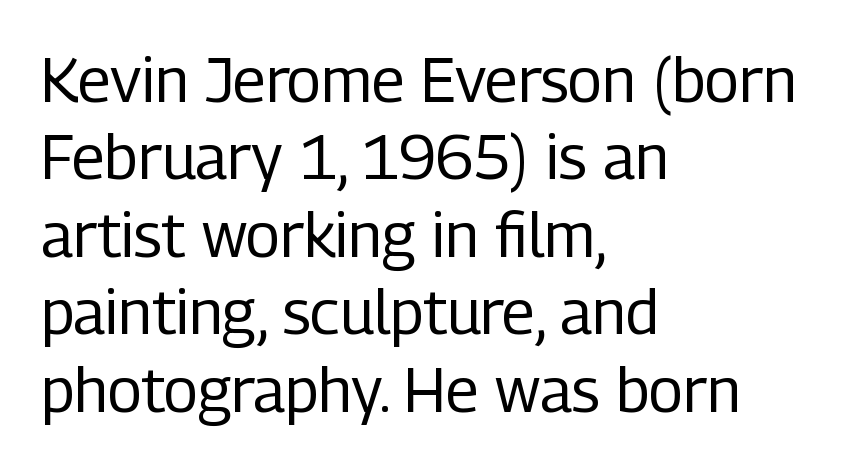
The lines sit at an ordinary, default distance from one another. Do the characters align in a grid? No, the font is proportional. What kind of face is this? One without serifs — a sans. In terms of posture, this sample is upright.
